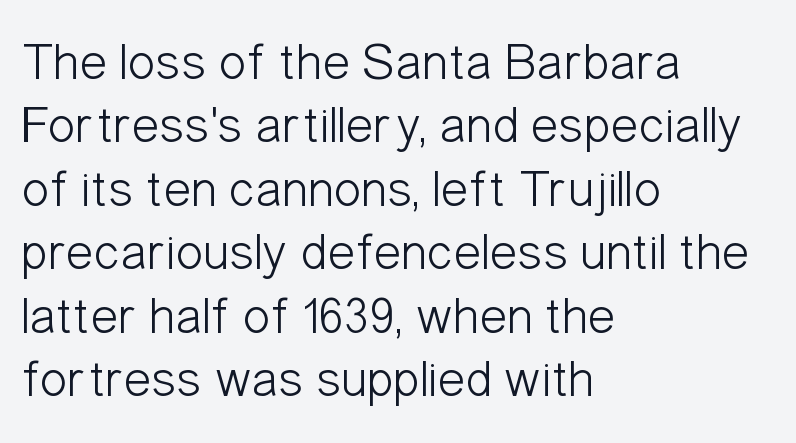
The image shows 52 px light, condensed sans-serif type, upright; set left-aligned, line spacing 1.22x, normal letter spacing, not underlined; low stroke contrast and a medium x-height.
